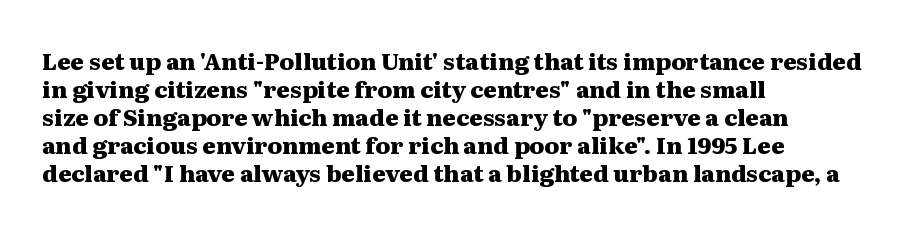
Q: Is the text bold? A: Yes.
Q: Is the text italic (slanted)? A: No, it is upright.
Q: Is the text underlined? A: No.
Q: How is the paragraph aligned? A: Left-aligned.
Q: Is the spacing between letters normal or unusually wide? A: Normal.
